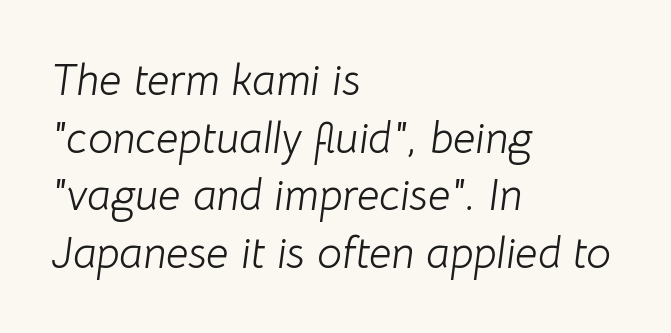
Regarding leading, the lines here are spaced in the standard way. The passage is arranged the way most books set body copy — flush left. Plain, unruled lines of type. Spacing verdict: proportional, widths tailored to each character.
